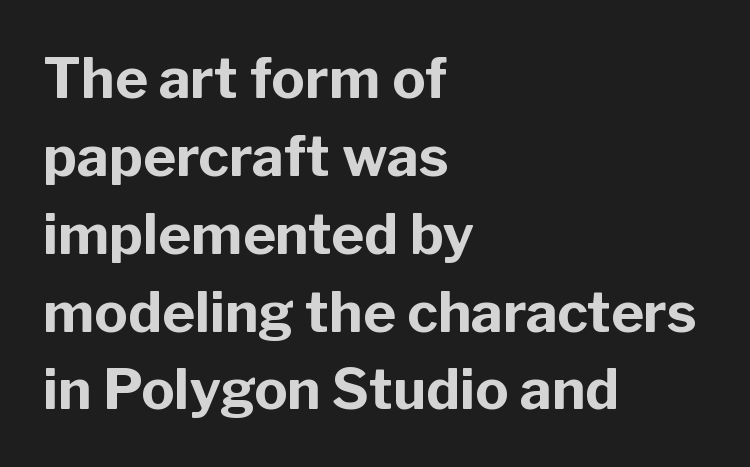
Unlike a traditional serif, this face leaves its strokes unadorned. Letter spacing: default. The rendering uses a bold face; every stroke is thick and dark. Think of a printed novel: that variable character pitch is what you see here. Typeset ragged right — the left edge is the straight one. Summary of vertical rhythm: regular, with standard interline spacing.
